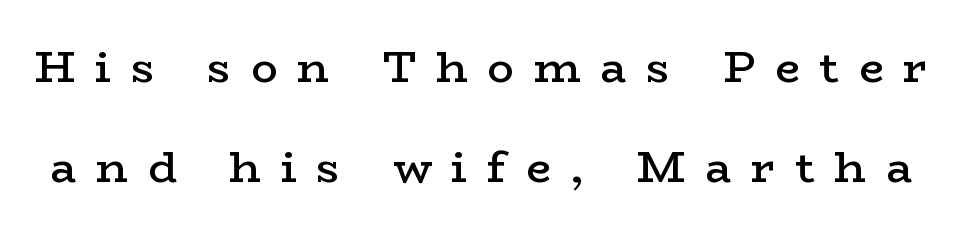
The rendering uses a semibold face; strokes are thickened but not to full bold. Any mark beneath the type? The region is blank. Each letter keeps its own natural width here, so spacing adapts to shape. Posture: vertical. This rendering employs a face with finishing strokes, i.e., a serif. Vertical spacing — loose.
